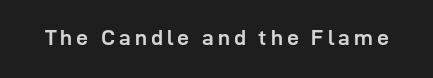
Pretty heavy lettering here — definitely bold. The passage shown is not underscored anywhere. Do the letters lean? They stand straight.
